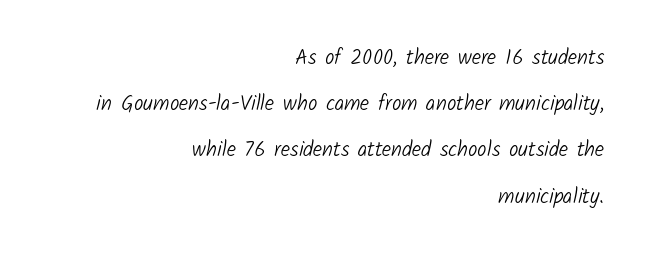
Q: Is the text bold? A: No.
Q: Is the text underlined? A: No.
Q: How is the paragraph aligned? A: Right-aligned.
Q: Is the spacing between letters normal or unusually wide? A: Normal.
Q: Is the spacing between lines tight, normal or loose? A: Loose.
